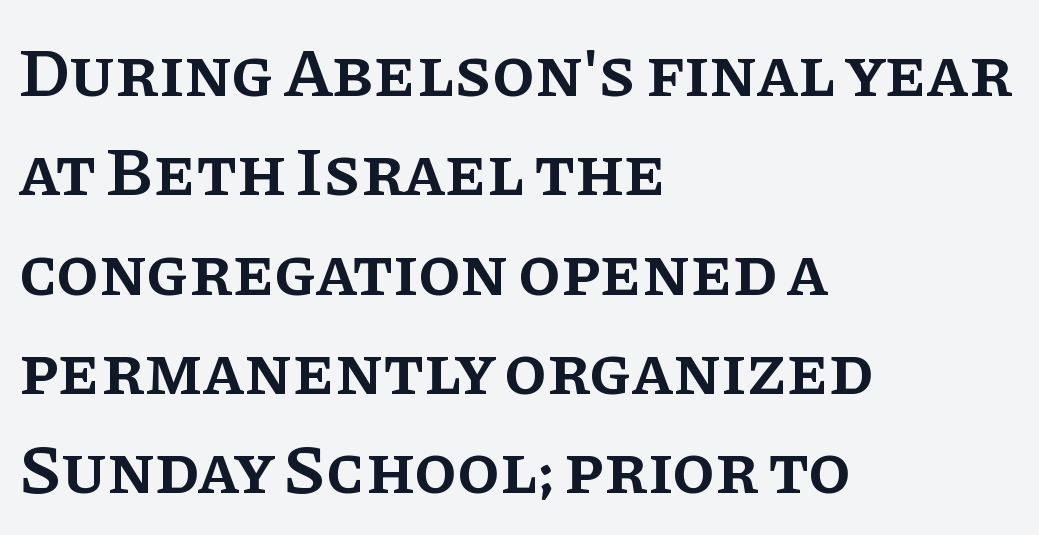
This sample has the flowing, uneven cadence of proportional lettering. Bold? Not quite — semibold, heavier than regular but stopping short. There is no visible air inserted between adjacent glyphs. Where is the straight margin? On the left. Every character sits straight up, as roman type does. To sum up the face: it has serifs.
